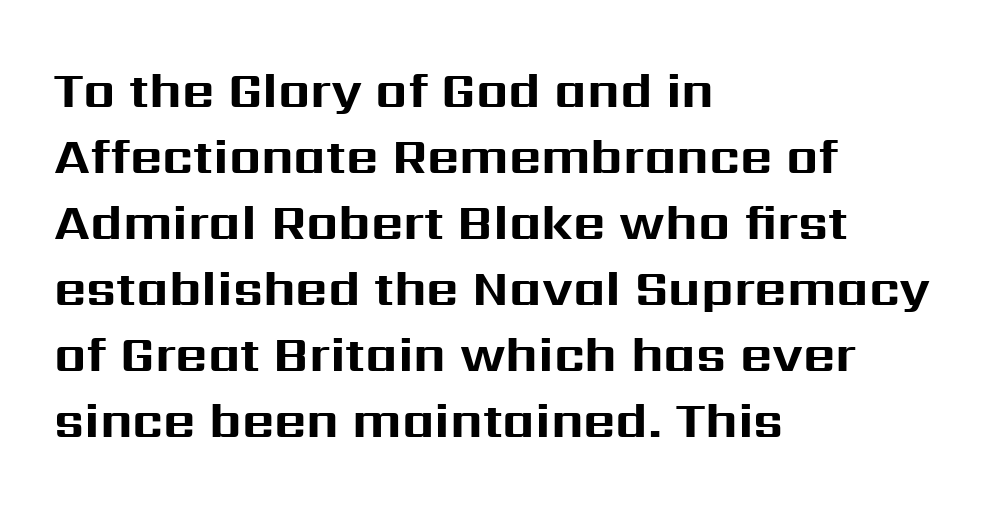
A classic flush-left, rag-right setting is used for this passage. This is heavy type, rendered in bold. Every stem runs plumb, perpendicular to the baseline. Stroke terminals: plain, sans-serif.
